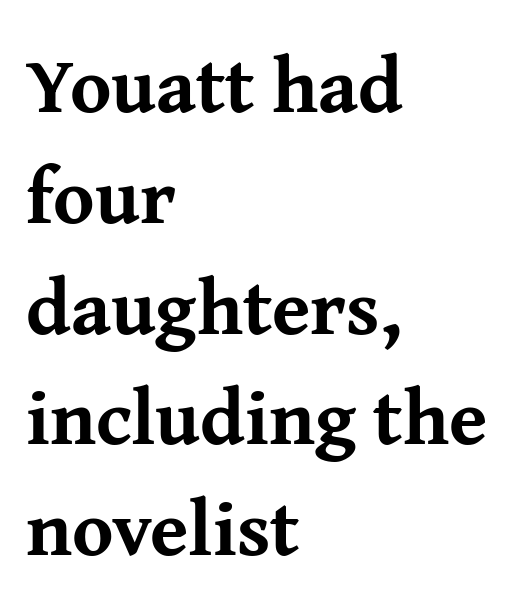
The image shows 78 px bold serif type, upright; set left-aligned, normal line spacing (1.42x), normal letter spacing, not underlined; medium stroke contrast and a medium x-height.
